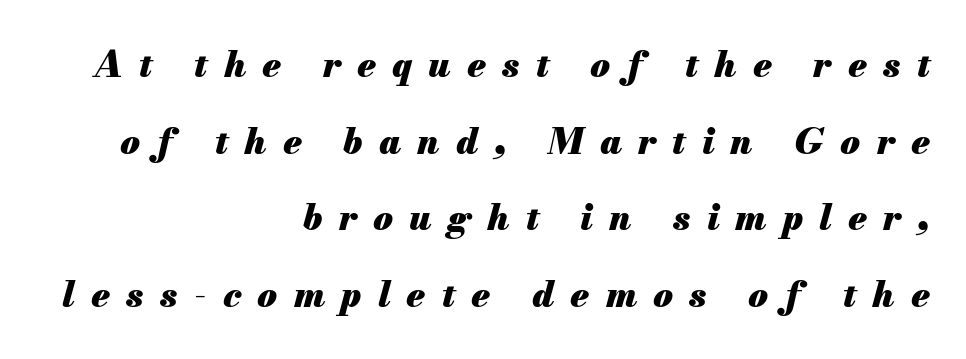
The letters are spread apart with noticeably loose tracking. Here the designer chose a conventional face with non-uniform glyph widths. Designer's note — italics engaged. Visually the block forms a straight wall on the right and a jagged coastline on the left. Beneath every word, the page is bare. The vertical gap from one line to the next is large.
